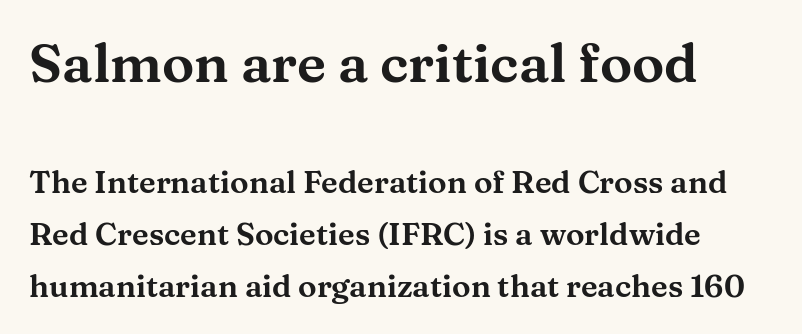
The string is rendered with underlining switched off. When letters stand straight like this, we call the style roman or upright. Note: serifs present on the glyphs. Observe the ordinary spacing: letters are neighbours, not strangers. Line starts are locked; line ends wander.
